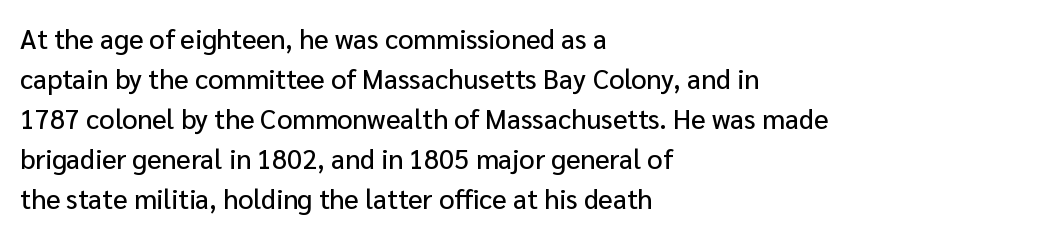
Q: Is the text italic (slanted)? A: No, it is upright.
Q: Is the text underlined? A: No.
Q: How is the paragraph aligned? A: Left-aligned.
Q: Is the spacing between letters normal or unusually wide? A: Normal.
Q: Is the spacing between lines tight, normal or loose? A: Normal.
